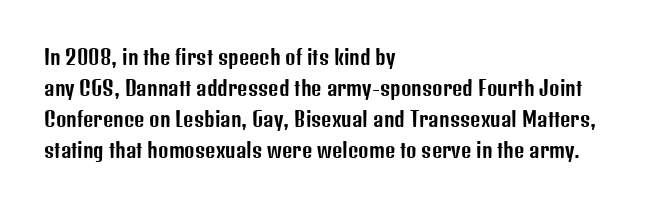
Layout note: lines flush left. Designer's note — italics off, roman on. The baseline area is clear. Reading down the column, the eye jumps a familiar distance to each next line. Default kerning and tracking; the words read as compact shapes.
